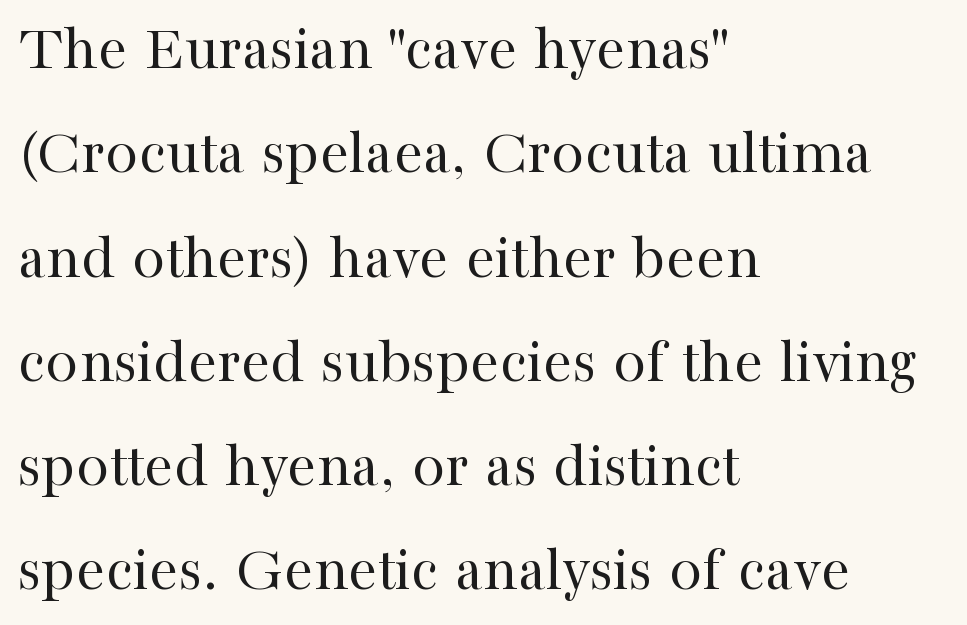
Italic: no, the glyphs are upright roman. This sample uses plain, unmodified letter spacing. No chunkiness to these letters — they're not bold. A bare baseline throughout the passage.
